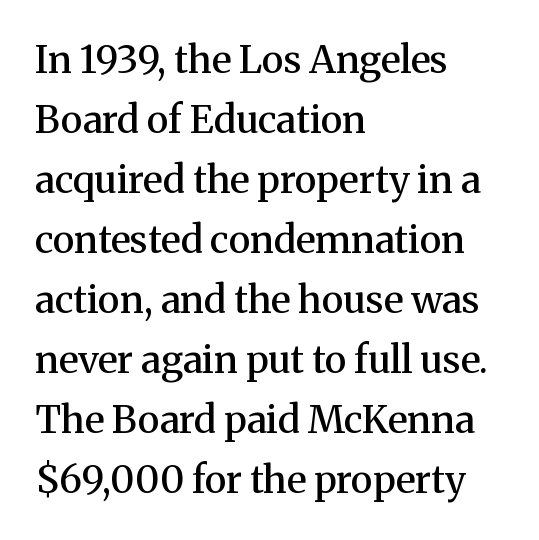
The image shows 38 px semibold serif type, upright; set left-aligned, normal line spacing (1.58x), normal letter spacing, not underlined; medium stroke contrast and a medium x-height.
